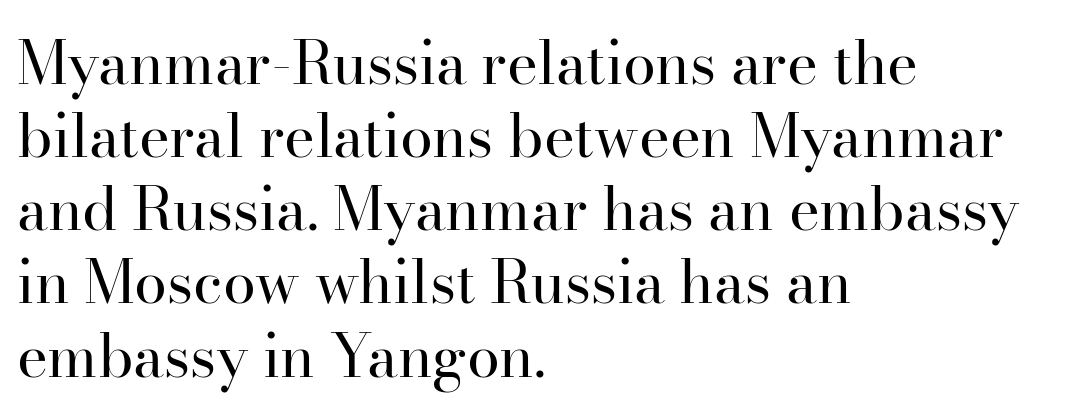
The image shows 59 px regular-weight serif type, upright; set left-aligned, line spacing 1.24x, normal letter spacing, not underlined; high stroke contrast and a small x-height.
